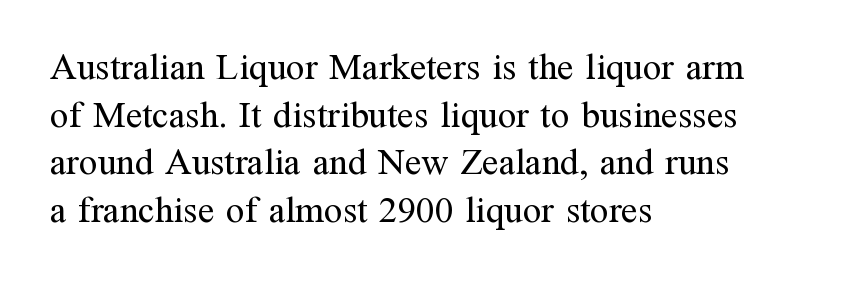
The image shows 37 px regular-weight serif type, upright; set left-aligned, normal line spacing (1.29x), normal letter spacing, not underlined; medium stroke contrast and a medium x-height.
